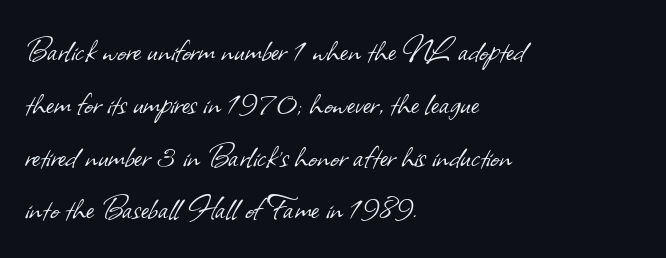
{"serif": "no", "bold": "no", "weight": "light", "width": "normal", "stroke_contrast": "low", "x_height": "small", "monospaced": "no", "underline": "no", "align": "left", "line_spacing": "normal", "line_spacing_ratio": 1.39, "letter_spacing": "normal", "letter_spacing_em": 0.0, "glyph_px": 38}
